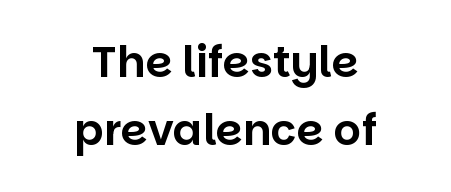
Q: Is the text italic (slanted)? A: No, it is upright.
Q: Is the typeface a serif or a sans-serif typeface? A: Sans-serif.
Q: Is the text underlined? A: No.
Q: How is the paragraph aligned? A: Centered.
Q: Is the spacing between letters normal or unusually wide? A: Normal.
Q: Is the spacing between lines tight, normal or loose? A: Normal.
Q: Width (condensed, normal, or wide)? A: Normal.
Q: Stroke contrast? A: Low.
Q: x-height? A: Large.
Q: Monospaced? A: No.
